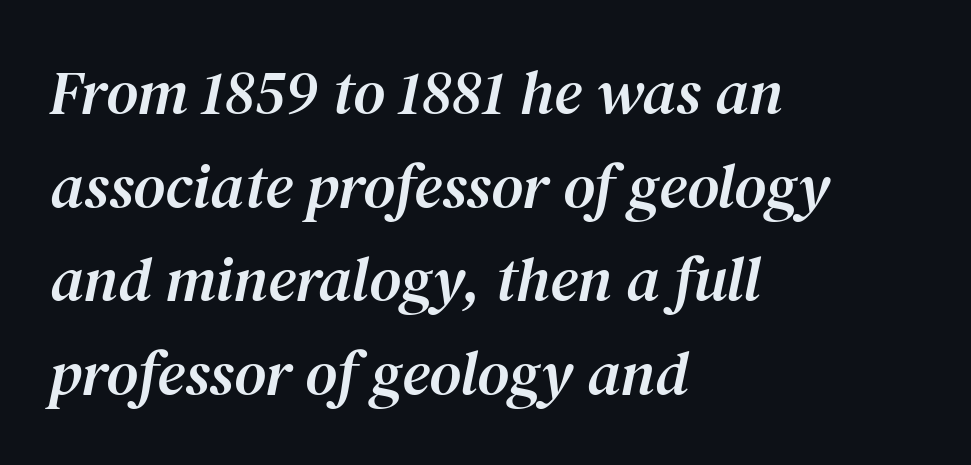
The face used here is proportionally spaced, like ordinary book or web type. Decoration check: the copy has no underline. Italic: yes, the glyphs are oblique. A student would call this left alignment; a typographer would say flush left, rag right. Students, note that the glyphs here touch the page at normal intervals. The designer left line spacing at the default.
